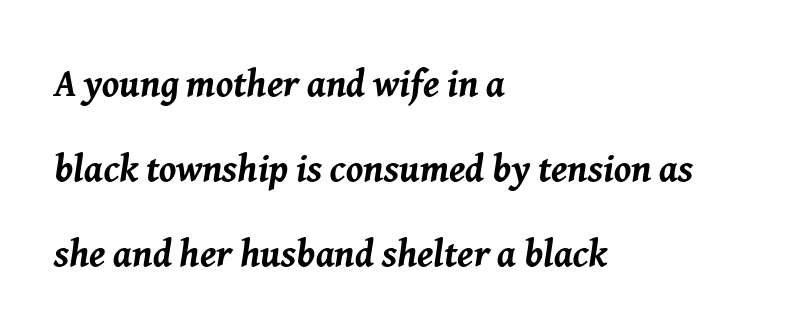
Q: Is the text bold? A: Yes.
Q: Is the text italic (slanted)? A: Yes, it leans right by about 8 degrees.
Q: Is the text underlined? A: No.
Q: How is the paragraph aligned? A: Left-aligned.
Q: Is the spacing between letters normal or unusually wide? A: Normal.
Q: Is the spacing between lines tight, normal or loose? A: Loose.
Q: Width (condensed, normal, or wide)? A: Normal.
Q: Stroke contrast? A: Medium.
Q: x-height? A: Medium.
Q: Monospaced? A: No.
